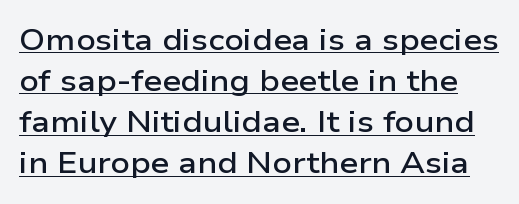
Q: Is the text bold? A: Semi-bold.
Q: Is the text italic (slanted)? A: No, it is upright.
Q: Is the typeface a serif or a sans-serif typeface? A: Sans-serif.
Q: Is the text underlined? A: Yes.
Q: Is the spacing between letters normal or unusually wide? A: Normal.
Q: Is the spacing between lines tight, normal or loose? A: Normal.
Q: Width (condensed, normal, or wide)? A: Wide.
Q: Stroke contrast? A: Low.
Q: x-height? A: Medium.
Q: Monospaced? A: No.
